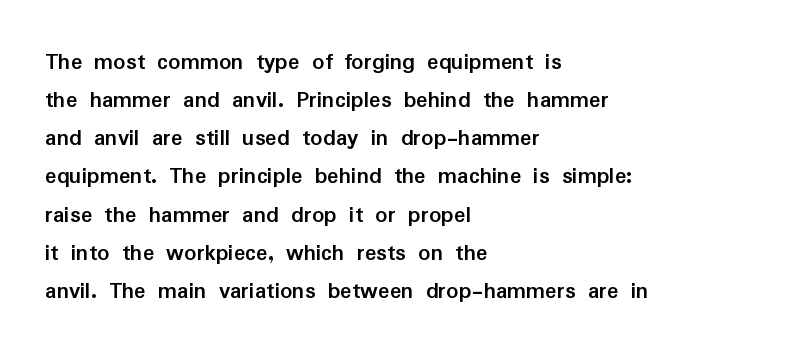
Q: Is the text bold? A: Yes.
Q: Is the text italic (slanted)? A: No, it is upright.
Q: Is the text underlined? A: No.
Q: How is the paragraph aligned? A: Left-aligned.
Q: Is the spacing between letters normal or unusually wide? A: Normal.
Q: Is the spacing between lines tight, normal or loose? A: Normal.
